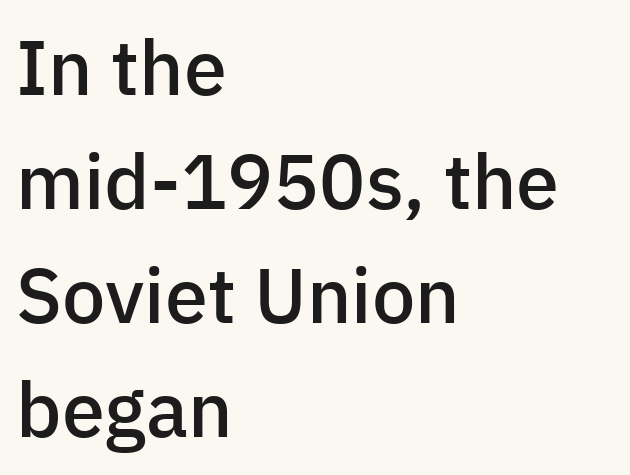
{"serif": "no", "italic": "no", "bold": "semi", "weight": "semibold", "width": "normal", "stroke_contrast": "low", "x_height": "medium", "monospaced": "no", "underline": "no", "align": "left", "line_spacing": "normal", "line_spacing_ratio": 1.48, "letter_spacing": "normal", "letter_spacing_em": 0.0, "glyph_px": 77}
